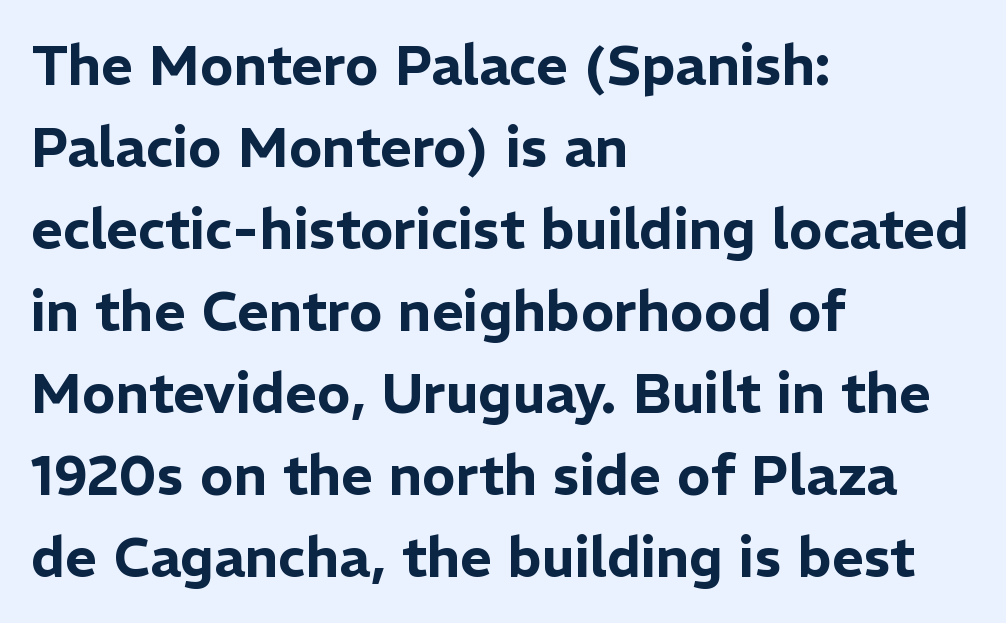
The image shows 55 px sans-serif type, upright; set left-aligned, normal line spacing (1.49x), normal letter spacing, not underlined; low stroke contrast and a medium x-height.
